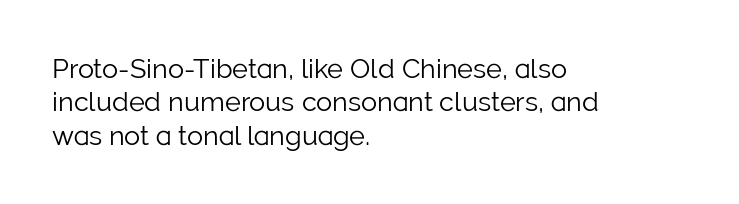
Q: Is the text bold? A: No.
Q: Is the text italic (slanted)? A: No, it is upright.
Q: Is the text underlined? A: No.
Q: How is the paragraph aligned? A: Left-aligned.
Q: Is the spacing between letters normal or unusually wide? A: Normal.
